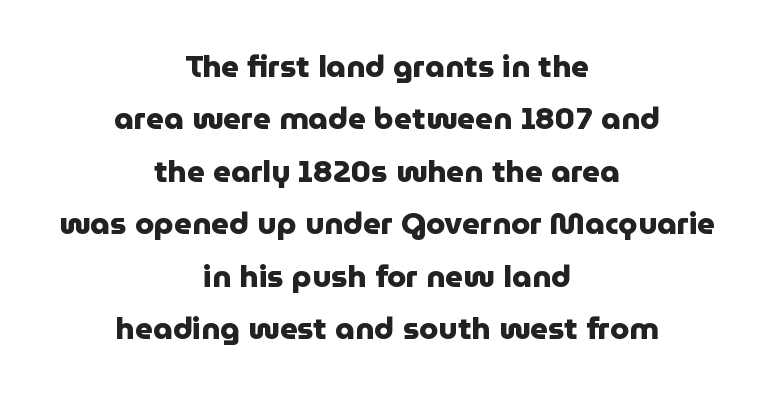
You can tell from the bare stems that sans-serif type was used. The typography opts for an upright posture over an oblique one. Compared with an ordinary text face, these strokes are far heavier — a full bold. Descenders are the only things crossing below the line. Successive baselines arrive at the customary interval. The letters advance in unequal steps, a hallmark of proportional type.
